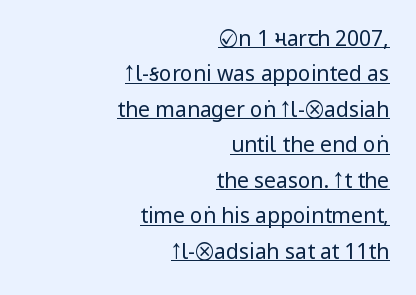
Q: Is the text bold? A: No.
Q: Is the text italic (slanted)? A: No, it is upright.
Q: Is the text underlined? A: Yes.
Q: How is the paragraph aligned? A: Right-aligned.
Q: Is the spacing between letters normal or unusually wide? A: Normal.
Q: Is the spacing between lines tight, normal or loose? A: Normal.
